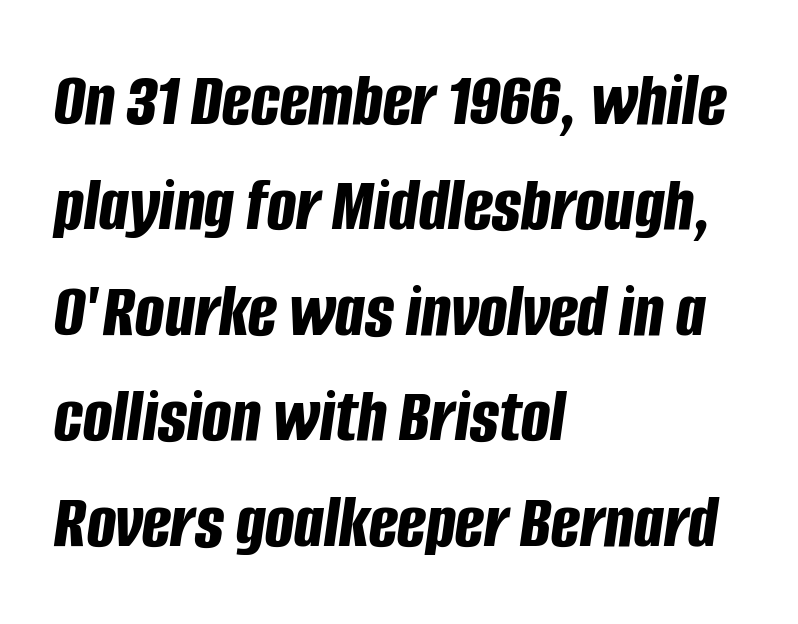
Q: Is the text bold? A: Yes.
Q: Is the text italic (slanted)? A: Yes, it leans right by about 8 degrees.
Q: Is the text underlined? A: No.
Q: How is the paragraph aligned? A: Left-aligned.
Q: Is the spacing between letters normal or unusually wide? A: Normal.
Q: Is the spacing between lines tight, normal or loose? A: Normal.
Q: Width (condensed, normal, or wide)? A: Condensed.
Q: Stroke contrast? A: Low.
Q: x-height? A: Large.
Q: Monospaced? A: No.
